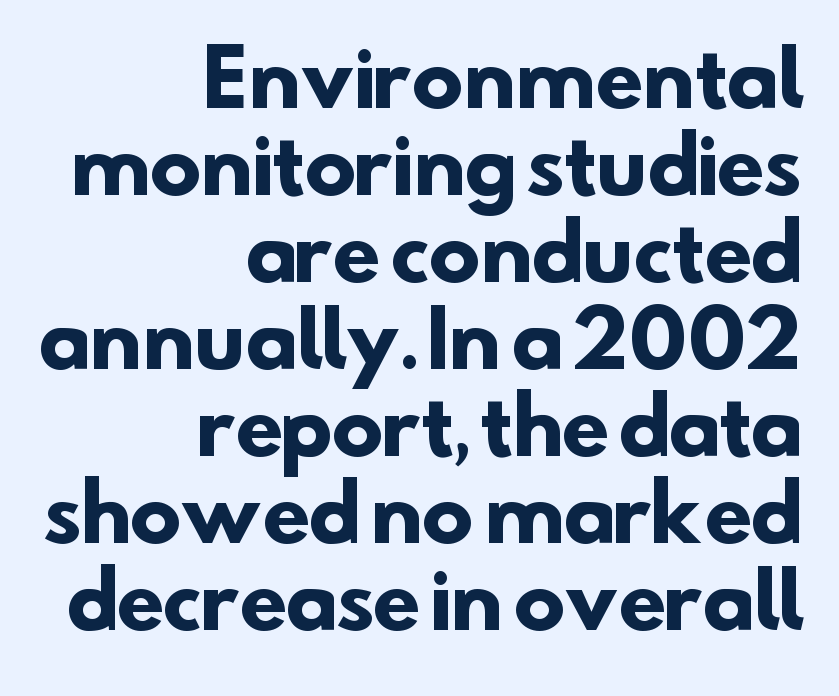
{"serif": "no", "bold": "yes", "weight": "heavy", "width": "normal", "stroke_contrast": "low", "x_height": "small", "monospaced": "no", "underline": "no", "align": "right", "line_spacing": "tight", "line_spacing_ratio": 1.13, "letter_spacing": "normal", "letter_spacing_em": 0.0, "glyph_px": 77}
